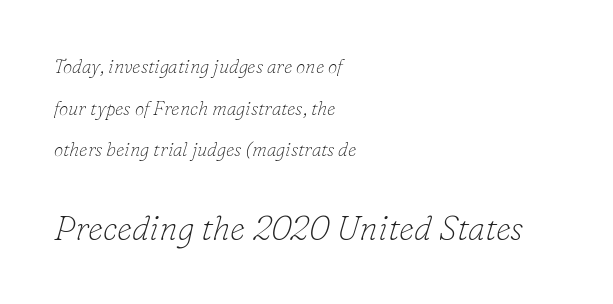
Style check: oblique. Little horizontal feet cap the strokes, marking this as serif type. Scale increases going downward across the two blocks. Alignment: flush left.
